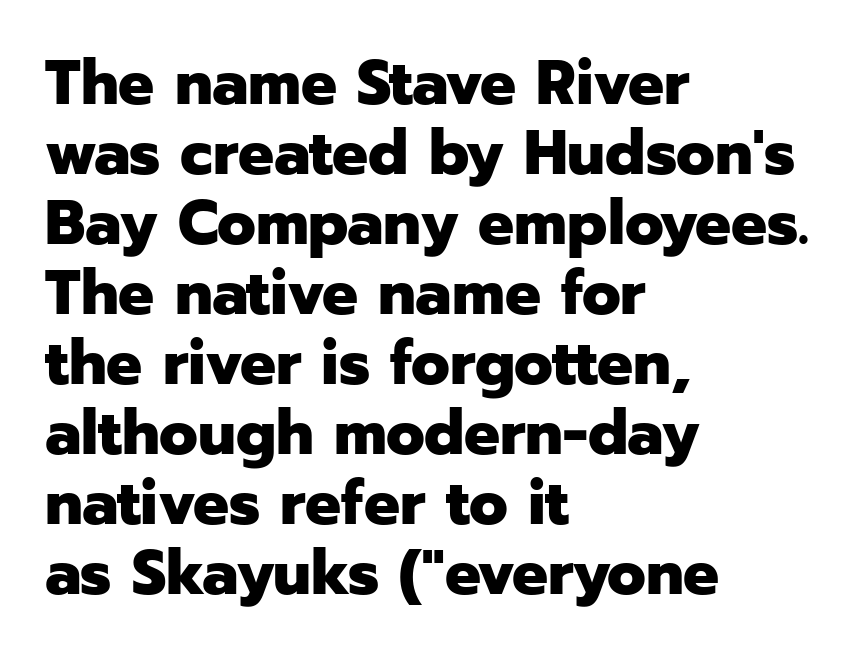
Weight check: bold — yes, fully. Every character sits straight up, as roman type does. You could barely slide anything between these rows. The characters display no serif detailing; their extremities are plain.
